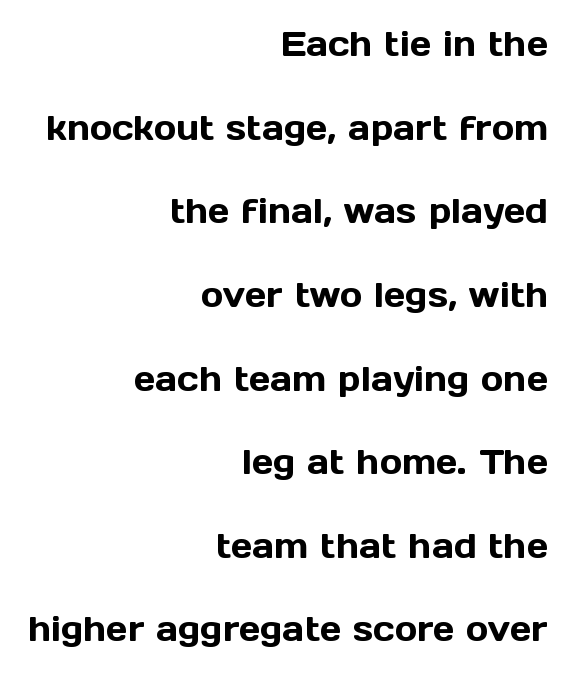
The image shows 34 px sans-serif type, upright; set right-aligned, loose line spacing (2.46x), normal letter spacing, not underlined; a medium x-height.
